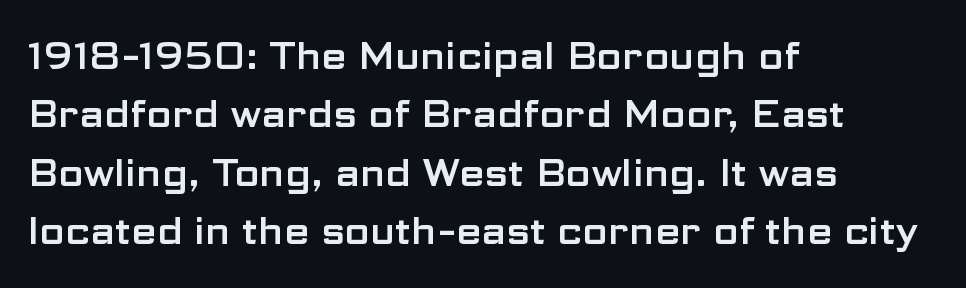
Q: Is the text italic (slanted)? A: No, it is upright.
Q: Is the typeface a serif or a sans-serif typeface? A: Sans-serif.
Q: Is the text underlined? A: No.
Q: How is the paragraph aligned? A: Left-aligned.
Q: Is the spacing between letters normal or unusually wide? A: Normal.
Q: Is the spacing between lines tight, normal or loose? A: Normal.
Q: Width (condensed, normal, or wide)? A: Wide.
Q: Stroke contrast? A: Low.
Q: x-height? A: Medium.
Q: Monospaced? A: No.
